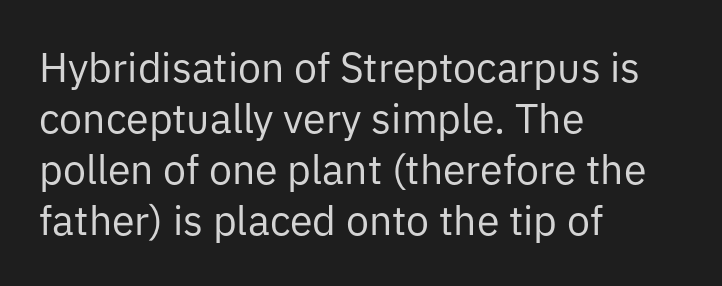
The paragraph has a hard left edge and a soft right edge. Caption: standard tracking, unaltered. Does the type have serifs? No, each stem ends abruptly. You could not count columns in this text — the font is proportionally spaced.
